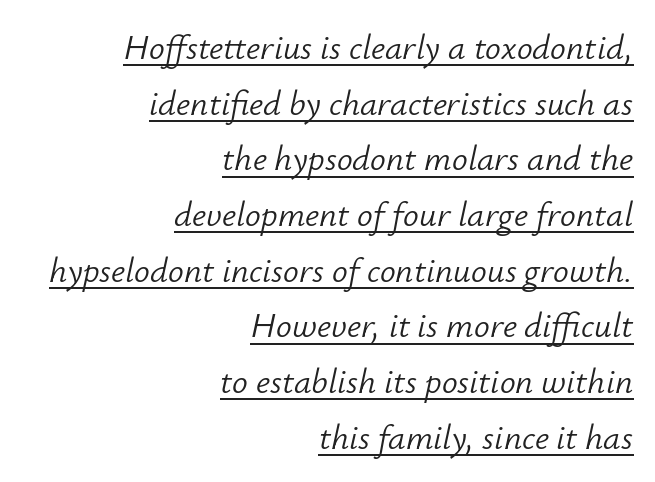
Q: Is the text bold? A: No.
Q: Is the text italic (slanted)? A: Yes, it leans right by about 12 degrees.
Q: Is the text underlined? A: Yes.
Q: How is the paragraph aligned? A: Right-aligned.
Q: Is the spacing between letters normal or unusually wide? A: Normal.
Q: Is the spacing between lines tight, normal or loose? A: Normal.
Q: Width (condensed, normal, or wide)? A: Normal.
Q: Stroke contrast? A: Low.
Q: x-height? A: Small.
Q: Monospaced? A: No.
